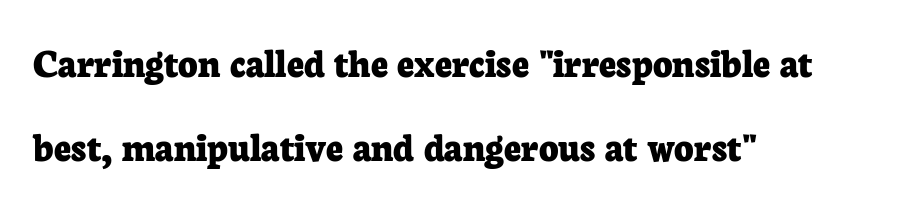
The image shows 42 px bold serif type, upright; set left-aligned, loose line spacing (2.01x), normal letter spacing, not underlined; low stroke contrast and a medium x-height.
